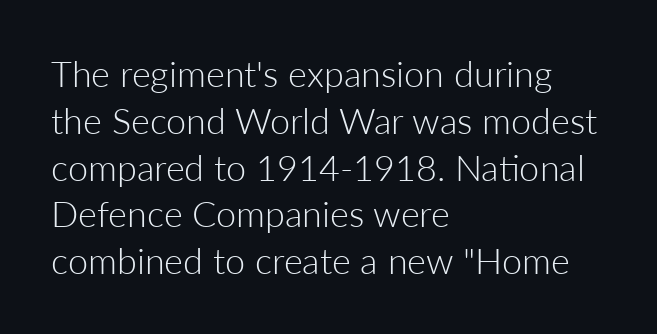
Q: Is the text bold? A: No.
Q: Is the text italic (slanted)? A: No, it is upright.
Q: Is the typeface a serif or a sans-serif typeface? A: Sans-serif.
Q: Is the text underlined? A: No.
Q: How is the paragraph aligned? A: Left-aligned.
Q: Is the spacing between letters normal or unusually wide? A: Normal.
Q: Is the spacing between lines tight, normal or loose? A: Normal.
Q: Width (condensed, normal, or wide)? A: Normal.
Q: Stroke contrast? A: Low.
Q: x-height? A: Medium.
Q: Monospaced? A: No.
